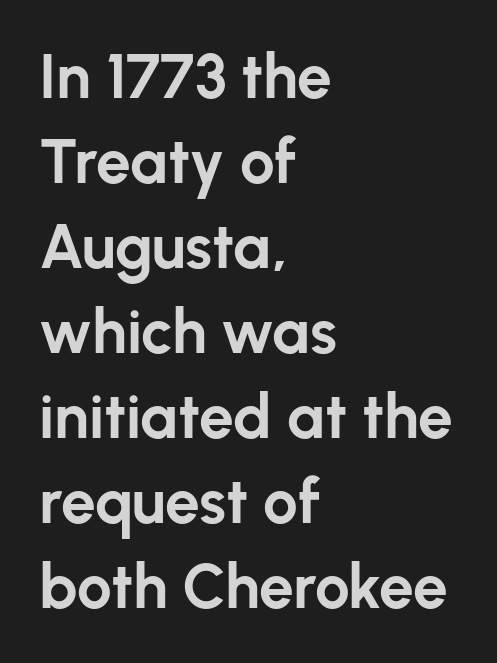
Q: Is the text bold? A: Yes.
Q: Is the text italic (slanted)? A: No, it is upright.
Q: Is the typeface a serif or a sans-serif typeface? A: Sans-serif.
Q: Is the text underlined? A: No.
Q: How is the paragraph aligned? A: Left-aligned.
Q: Is the spacing between letters normal or unusually wide? A: Normal.
Q: Is the spacing between lines tight, normal or loose? A: Normal.
Q: Width (condensed, normal, or wide)? A: Normal.
Q: Stroke contrast? A: Low.
Q: x-height? A: Medium.
Q: Monospaced? A: No.
